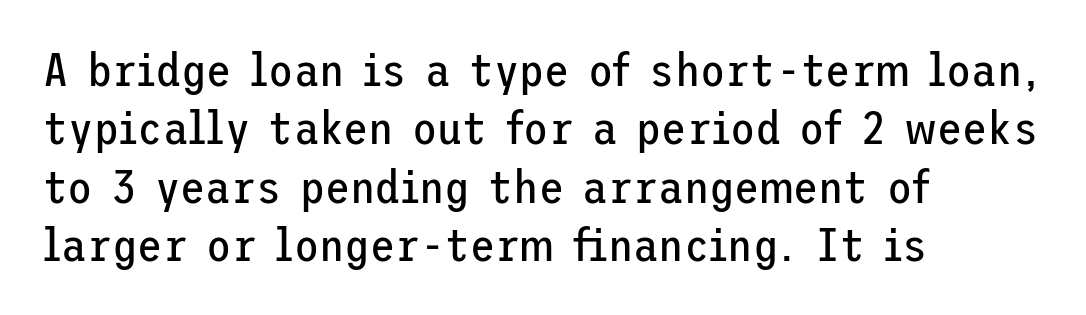
The image shows 46 px regular-weight sans-serif type, upright; set left-aligned, normal line spacing (1.27x), normal letter spacing, not underlined; low stroke contrast and a medium x-height.
